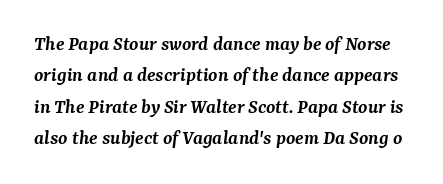
Q: Is the text bold? A: Semi-bold.
Q: Is the text italic (slanted)? A: Yes, it leans right by about 7 degrees.
Q: Is the text underlined? A: No.
Q: Is the spacing between letters normal or unusually wide? A: Normal.
Q: Is the spacing between lines tight, normal or loose? A: Normal.
